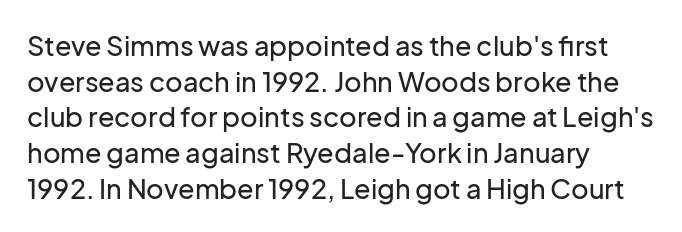
The image shows 27 px text type, upright; set left-aligned, normal line spacing (1.32x), normal letter spacing, not underlined.
